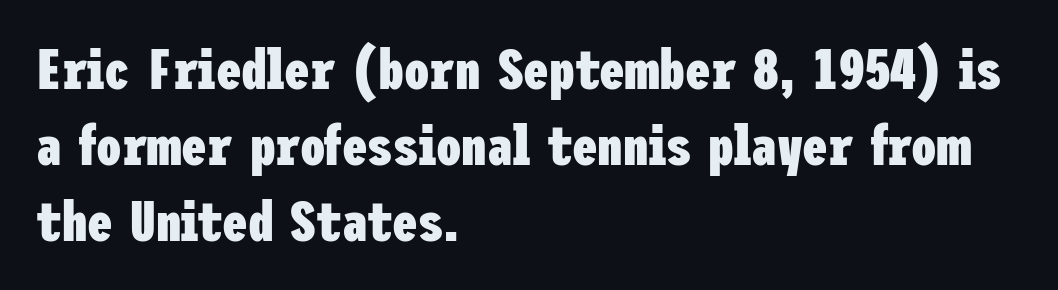
The image shows 57 px heavy, condensed sans-serif type, upright; set left-aligned, normal line spacing (1.33x), normal letter spacing, not underlined; low stroke contrast and a medium x-height.
